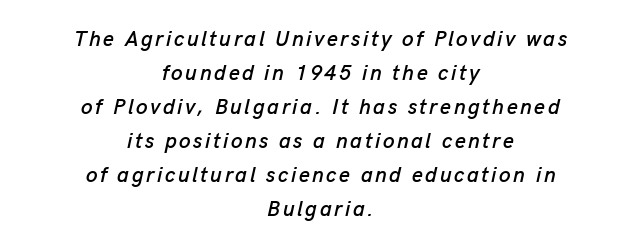
The typesetter chose a symmetrical, centered arrangement here. Slant detected: the letters are inclined. If you measured baseline to baseline, you'd find a middling distance. Descenders are the only things crossing below the line.
